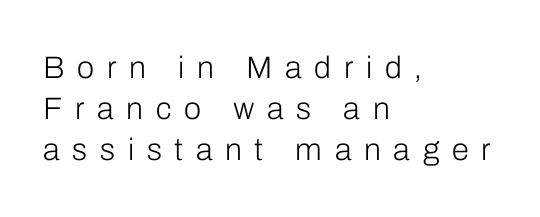
The image shows 31 px light sans-serif type, upright; set left-aligned, normal line spacing (1.33x), unusually wide letter spacing (+0.41 em), not underlined; low stroke contrast and a medium x-height.
